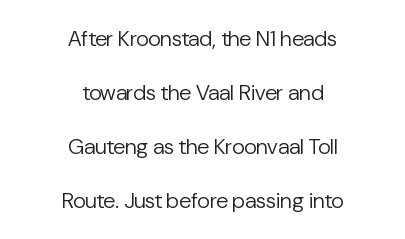
{"italic": "no", "bold": "no", "underline": "no", "align": "center", "line_spacing": "loose", "line_spacing_ratio": 2.45, "letter_spacing": "normal", "letter_spacing_em": 0.0, "glyph_px": 22}
